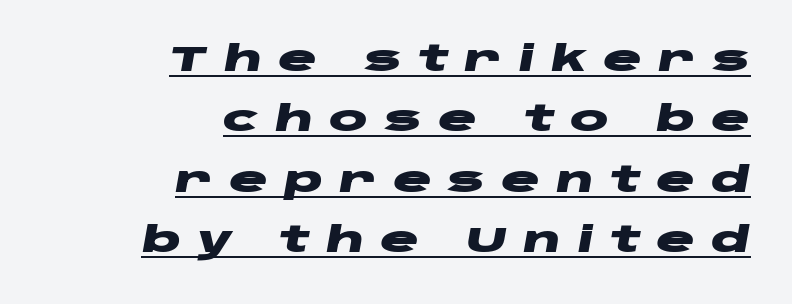
Q: Is the text bold? A: Yes.
Q: Is the text italic (slanted)? A: Yes, it leans right by about 10 degrees.
Q: Is the text underlined? A: Yes.
Q: How is the paragraph aligned? A: Right-aligned.
Q: Is the spacing between letters normal or unusually wide? A: Unusually wide.
Q: Is the spacing between lines tight, normal or loose? A: Normal.
Q: Width (condensed, normal, or wide)? A: Wide.
Q: Stroke contrast? A: Low.
Q: x-height? A: Large.
Q: Monospaced? A: No.
